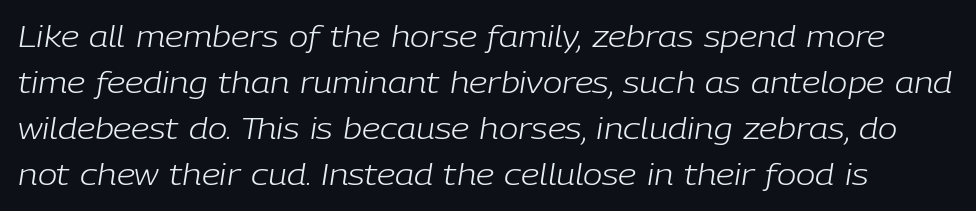
{"italic": "yes", "lean": "right", "slant_degrees": 9, "bold": "no", "weight": "light", "width": "normal", "stroke_contrast": "low", "x_height": "medium", "monospaced": "no", "underline": "no", "line_spacing": "normal", "line_spacing_ratio": 1.59, "letter_spacing": "normal", "letter_spacing_em": 0.0, "glyph_px": 29}
